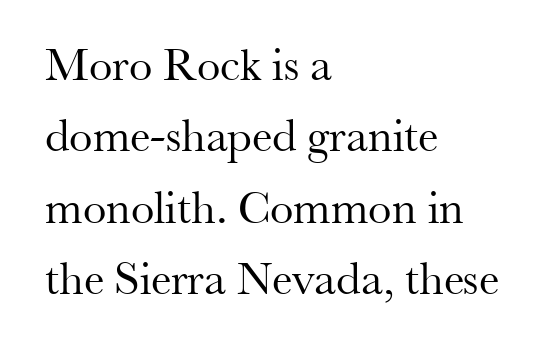
{"serif": "yes", "italic": "no", "bold": "no", "weight": "regular", "width": "normal", "stroke_contrast": "medium", "x_height": "small", "monospaced": "no", "underline": "no", "align": "left", "line_spacing": "normal", "line_spacing_ratio": 1.52, "letter_spacing": "normal", "letter_spacing_em": 0.0, "glyph_px": 47}
